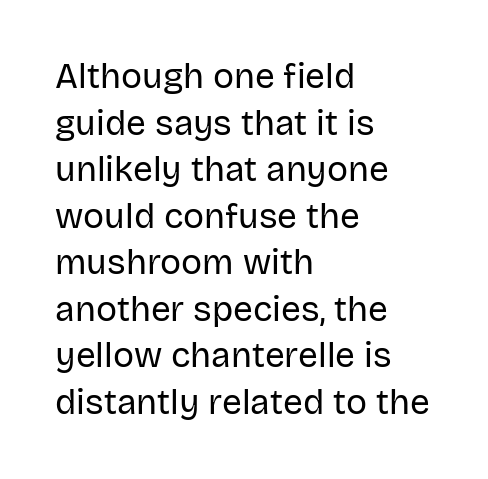
{"serif": "no", "italic": "no", "bold": "no", "weight": "regular", "width": "normal", "stroke_contrast": "low", "x_height": "large", "monospaced": "no", "underline": "no", "align": "left", "line_spacing": "normal", "line_spacing_ratio": 1.33, "letter_spacing": "normal", "letter_spacing_em": 0.0, "glyph_px": 35}
